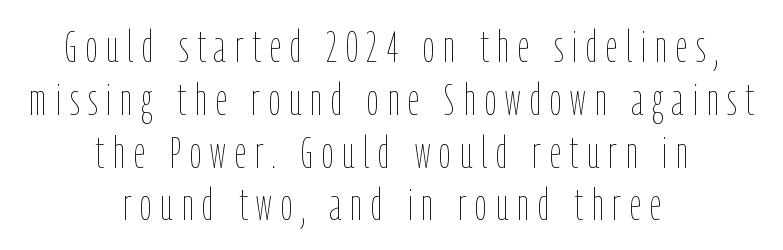
Q: Is the text bold? A: No.
Q: Is the text italic (slanted)? A: No, it is upright.
Q: Is the text underlined? A: No.
Q: How is the paragraph aligned? A: Centered.
Q: Is the spacing between letters normal or unusually wide? A: Unusually wide.
Q: Width (condensed, normal, or wide)? A: Condensed.
Q: Stroke contrast? A: Low.
Q: x-height? A: Medium.
Q: Monospaced? A: No.
